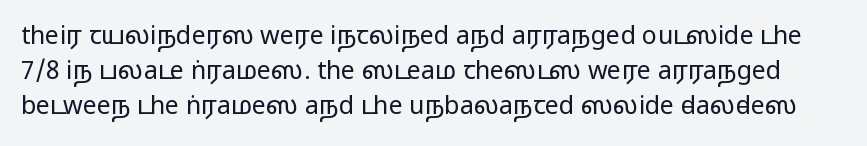
The image shows 25 px text type, upright; set normal line spacing (1.4x), normal letter spacing, not underlined.
